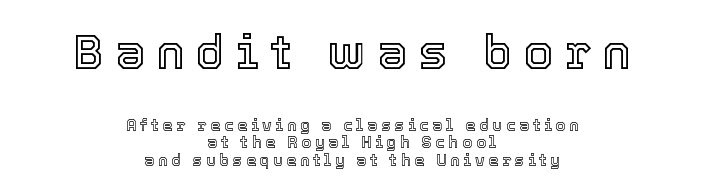
{"italic": "no", "width": "normal", "x_height": "medium", "monospaced": "no", "underline": "no", "align": "center", "line_spacing": "tight", "line_spacing_ratio": 1.09, "letter_spacing": "wide", "letter_spacing_em": 0.23, "larger_block": "first", "size_ratio": 3.0, "glyph_px": 48}
